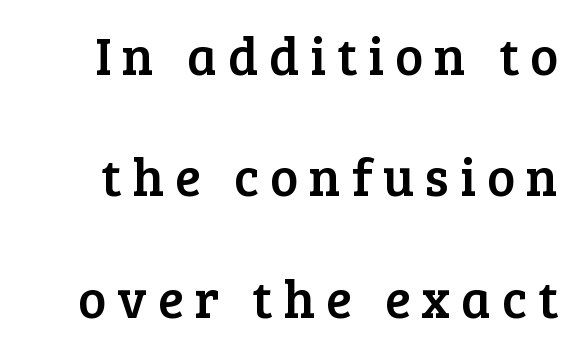
The image shows 53 px serif type, upright; set loose line spacing (2.29x), unusually wide letter spacing (+0.21 em), not underlined; low stroke contrast and a medium x-height.
